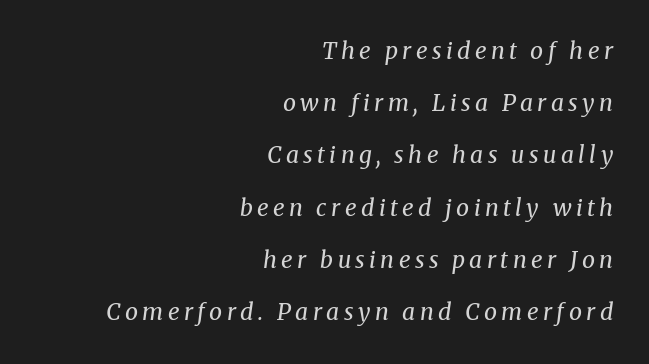
Does the lettering tilt? It does — this is italic. Quick note: interline space is abundant. This rendering uses right alignment, leaving the left contour irregular. Decoration check: the copy has no underline.
